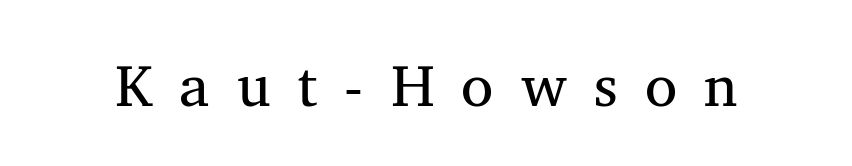
{"serif": "yes", "italic": "no", "bold": "no", "weight": "regular", "width": "normal", "stroke_contrast": "medium", "x_height": "medium", "monospaced": "no", "underline": "no", "letter_spacing": "wide", "letter_spacing_em": 0.46, "glyph_px": 59}
